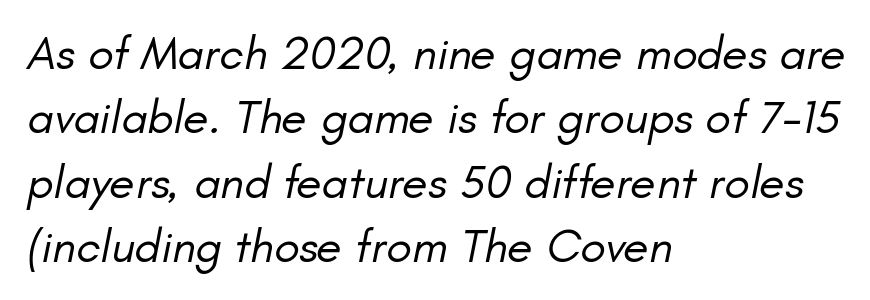
{"italic": "yes", "lean": "right", "slant_degrees": 11, "bold": "no", "weight": "regular", "width": "normal", "stroke_contrast": "low", "x_height": "small", "monospaced": "no", "underline": "no", "align": "left", "line_spacing": "normal", "line_spacing_ratio": 1.37, "letter_spacing": "normal", "letter_spacing_em": 0.0, "glyph_px": 47}
